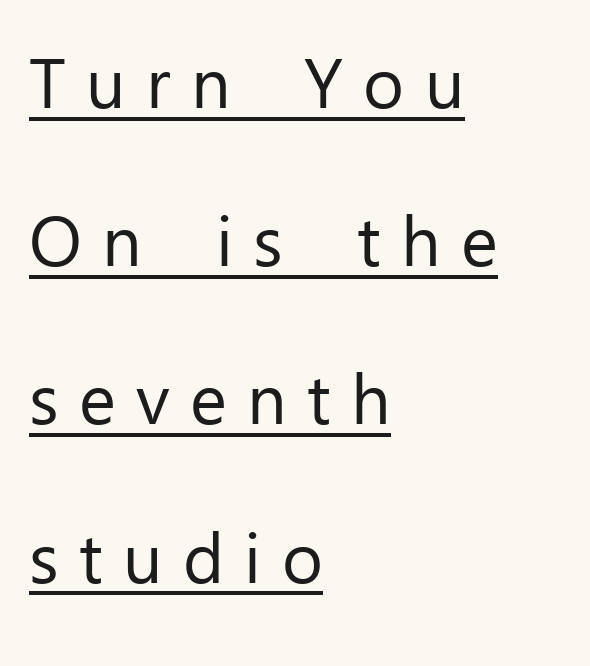
The setting favours the left margin, as ordinary paragraphs usually do. Notice how a bar underscores the lettering throughout. The tracking reads as deliberately expanded to a designer's eye. You can tell from the bare stems that sans-serif type was used.
